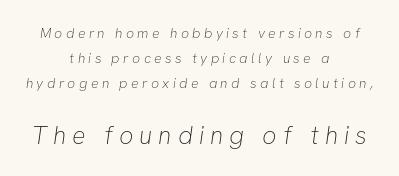
The letters in the lower block stand taller than those in the block above. Each word looks stretched out because of the extra space between its letters. The baseline area is clear. Every row of glyphs is offset so its center matches the block's center. The passage shown is not bold in any degree.
